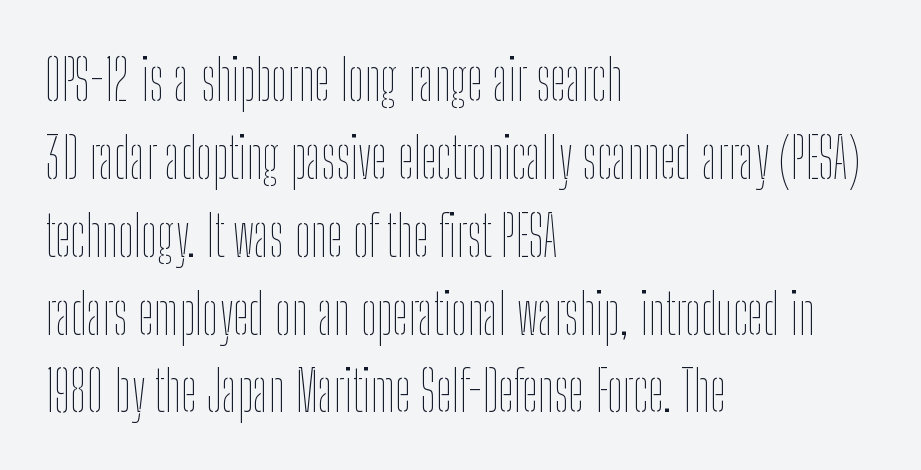
{"italic": "no", "bold": "no", "weight": "thin", "width": "condensed", "stroke_contrast": "low", "x_height": "medium", "monospaced": "no", "underline": "no", "align": "left", "line_spacing": "normal", "line_spacing_ratio": 1.39, "letter_spacing": "normal", "letter_spacing_em": 0.0, "glyph_px": 56}
